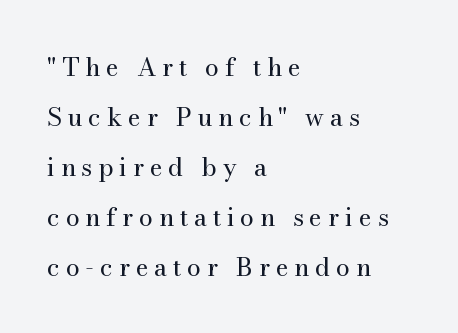
A clean baseline with only descenders dipping below it. Does extra space separate the letters? Yes, quite a lot of it. On a weight scale, this lands at 450 or below. Tall strokes in this sample are plumb rather than angled.
